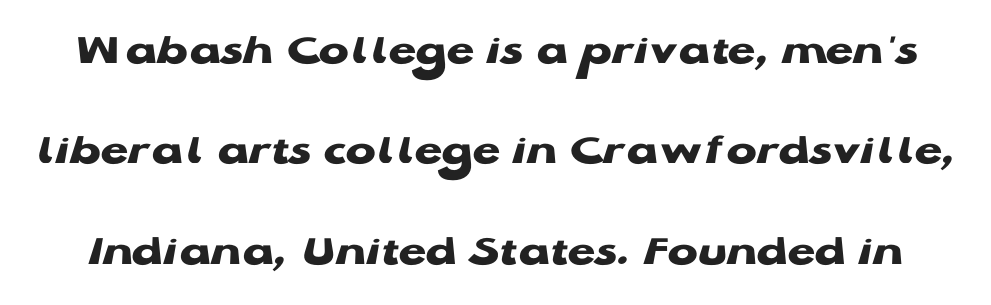
{"serif": "no", "italic": "no", "bold": "yes", "weight": "heavy", "width": "wide", "stroke_contrast": "low", "x_height": "medium", "monospaced": "no", "underline": "no", "line_spacing": "loose", "line_spacing_ratio": 2.23, "letter_spacing": "normal", "letter_spacing_em": 0.0, "glyph_px": 45}
